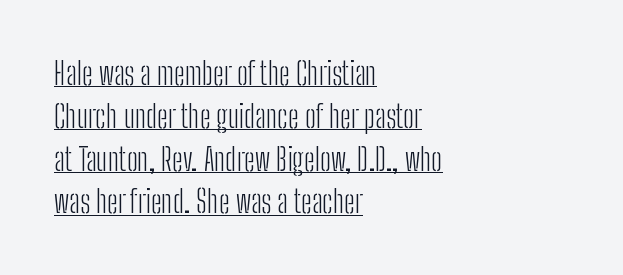
The image shows 31 px light, condensed sans-serif type, upright; set left-aligned, normal line spacing (1.38x), normal letter spacing, underlined; low stroke contrast and a medium x-height.
